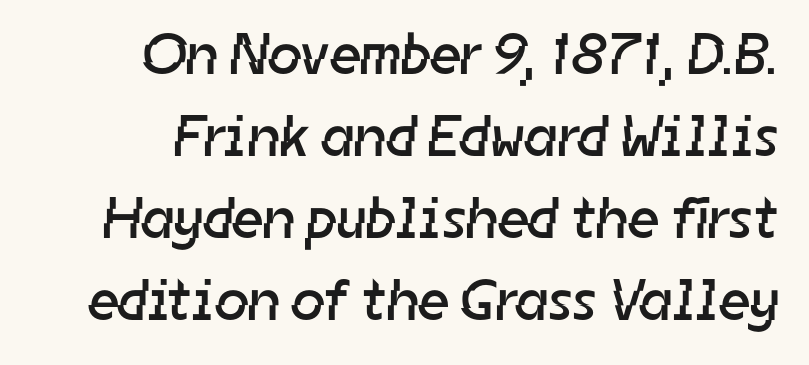
Proportional: the letters do not fall into vertical columns. A clean baseline with only descenders dipping below it. Horizontal bands of white between lines are of average thickness. This rendering leaves character spacing at its baseline value. Stroke mass is kept to a normal reading level or below.
